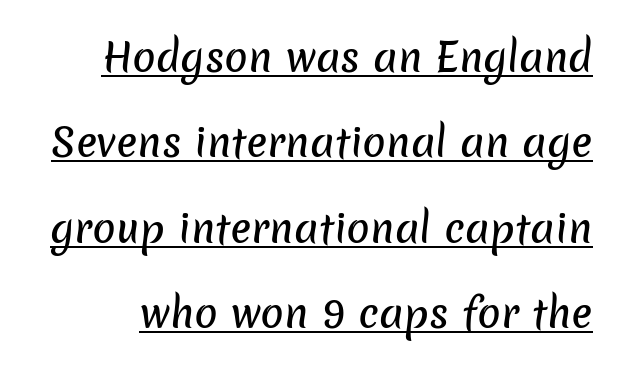
Q: Is the typeface a serif or a sans-serif typeface? A: Sans-serif.
Q: Is the text underlined? A: Yes.
Q: Is the spacing between letters normal or unusually wide? A: Normal.
Q: Is the spacing between lines tight, normal or loose? A: Loose.
Q: Width (condensed, normal, or wide)? A: Normal.
Q: Stroke contrast? A: Low.
Q: x-height? A: Medium.
Q: Monospaced? A: No.
